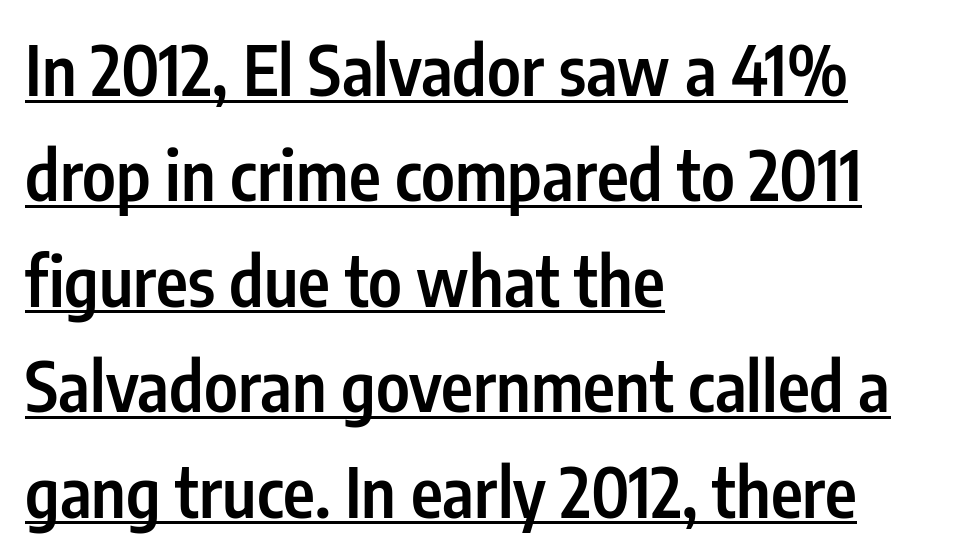
{"serif": "no", "italic": "no", "bold": "semi", "weight": "semibold", "width": "condensed", "stroke_contrast": "low", "x_height": "medium", "monospaced": "no", "underline": "yes", "align": "left", "line_spacing": "normal", "line_spacing_ratio": 1.55, "letter_spacing": "normal", "letter_spacing_em": 0.0, "glyph_px": 68}
